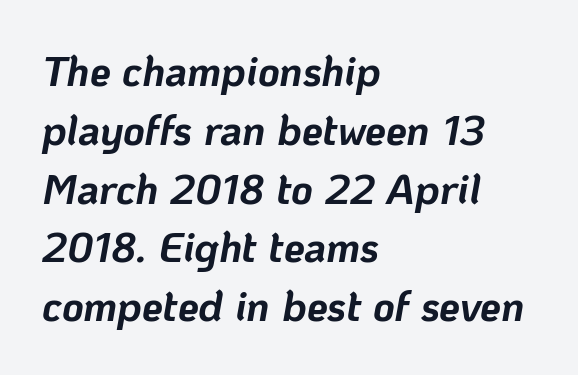
The image shows 42 px bold type, italic (leaning right); set left-aligned, normal line spacing (1.4x), normal letter spacing, not underlined; low stroke contrast and a medium x-height.
